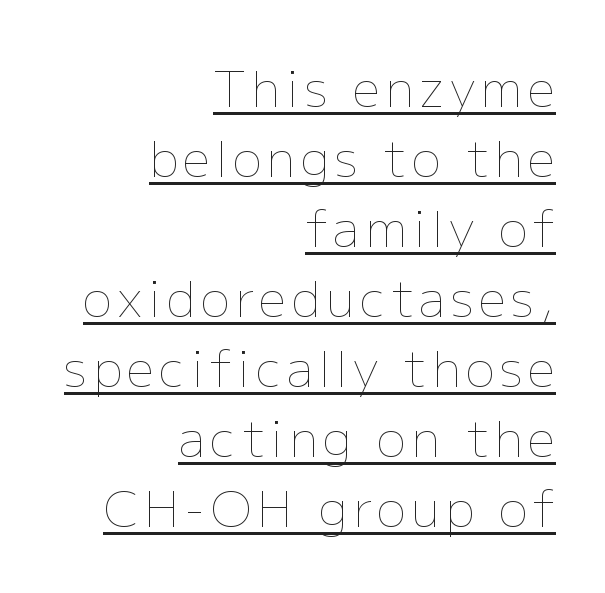
Q: Is the text bold? A: No.
Q: Is the text italic (slanted)? A: No, it is upright.
Q: Is the text underlined? A: Yes.
Q: How is the paragraph aligned? A: Right-aligned.
Q: Is the spacing between lines tight, normal or loose? A: Normal.
Q: Width (condensed, normal, or wide)? A: Normal.
Q: Stroke contrast? A: Low.
Q: x-height? A: Medium.
Q: Monospaced? A: No.
